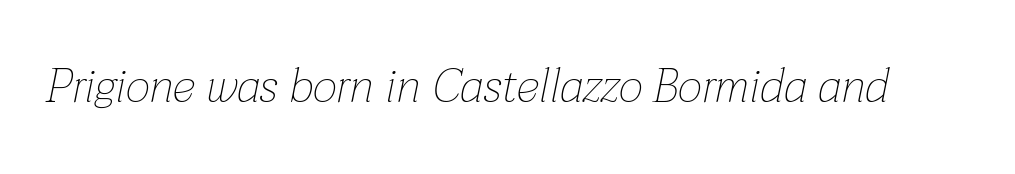
Slanted lettering throughout. Unmarked baselines from the first word to the last. Do the characters align in a grid? No, the font is proportional. The face looks like a standard text weight, possibly lighter. What stands out about the letter spacing? Nothing — it is the standard amount.
